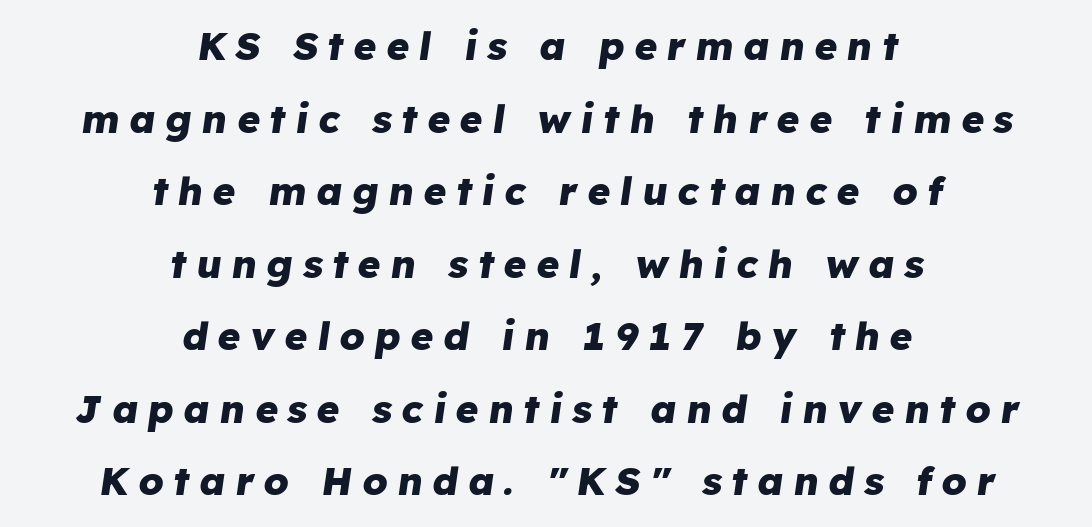
Horizontally, the lines are justified to the midpoint only. Do the characters align in a grid? No, the font is proportional. Honestly, the letter spacing is so wide it's the main thing you notice. Descender tails drop into unmarked territory.
